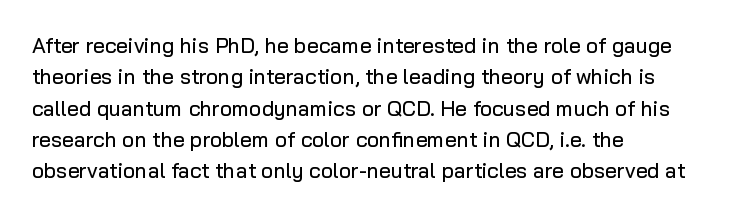
The compositor pushed each line to the left boundary. The designer left line spacing at the default. The rendering keeps characters at their native spacing. No italicization has been applied; the sample stays upright. Clear beneath every line of the passage.
